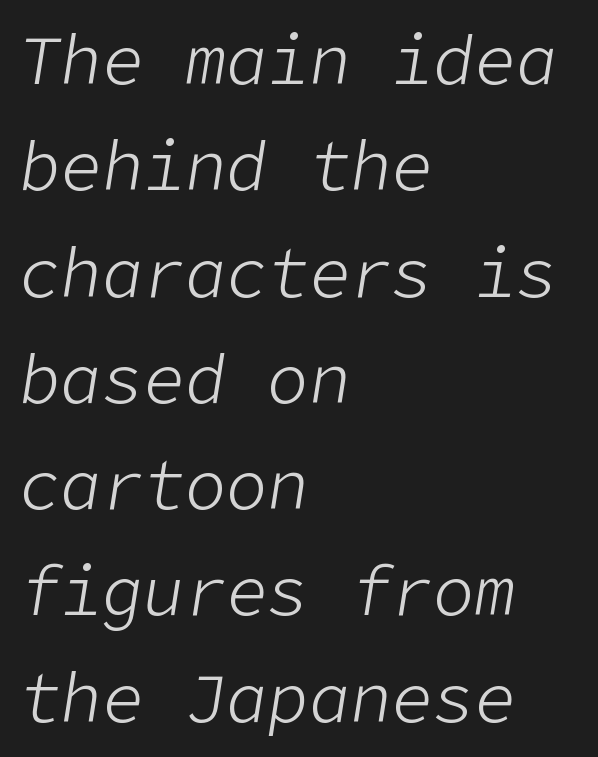
The cut favours lightness, reaching ordinary text weight at its darkest. The axis of the letterforms is tilted away from vertical. These lines stack with their left ends in a neat column. Letters rest on an invisible, unmarked baseline. Does extra space separate the letters? No, they use regular spacing.
